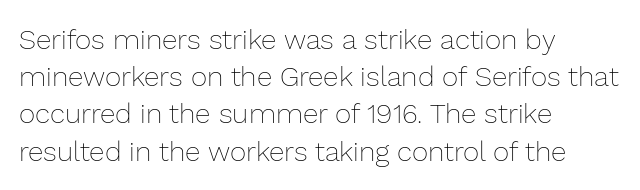
The image shows 28 px thin type, upright; set left-aligned, normal line spacing (1.33x), normal letter spacing, not underlined; low stroke contrast and a medium x-height.
